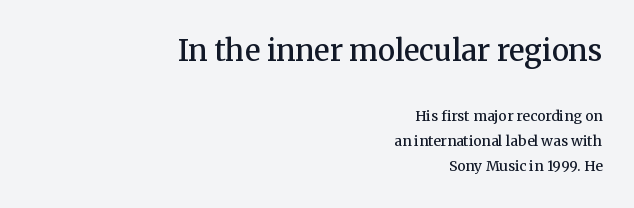
{"serif": "yes", "italic": "no", "bold": "semi", "weight": "semibold", "width": "normal", "stroke_contrast": "medium", "x_height": "medium", "monospaced": "no", "underline": "no", "align": "right", "line_spacing_ratio": 1.79, "letter_spacing": "normal", "letter_spacing_em": 0.0, "larger_block": "first", "size_ratio": 2.07, "glyph_px": 29}
